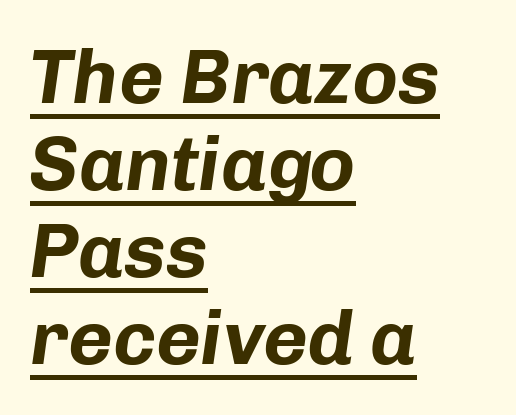
Q: Is the text bold? A: Yes.
Q: Is the text italic (slanted)? A: Yes, it leans right by about 8 degrees.
Q: Is the text underlined? A: Yes.
Q: How is the paragraph aligned? A: Left-aligned.
Q: Is the spacing between letters normal or unusually wide? A: Normal.
Q: Is the spacing between lines tight, normal or loose? A: Tight.
Q: Width (condensed, normal, or wide)? A: Normal.
Q: Stroke contrast? A: Low.
Q: x-height? A: Medium.
Q: Monospaced? A: No.
